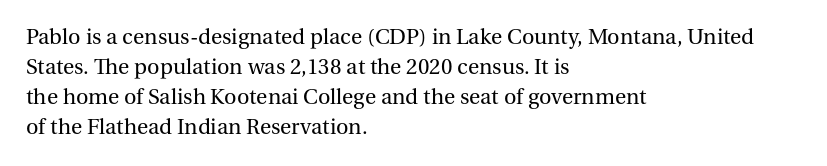
Q: Is the text bold? A: No.
Q: Is the text italic (slanted)? A: No, it is upright.
Q: Is the text underlined? A: No.
Q: How is the paragraph aligned? A: Left-aligned.
Q: Is the spacing between letters normal or unusually wide? A: Normal.
Q: Is the spacing between lines tight, normal or loose? A: Normal.
